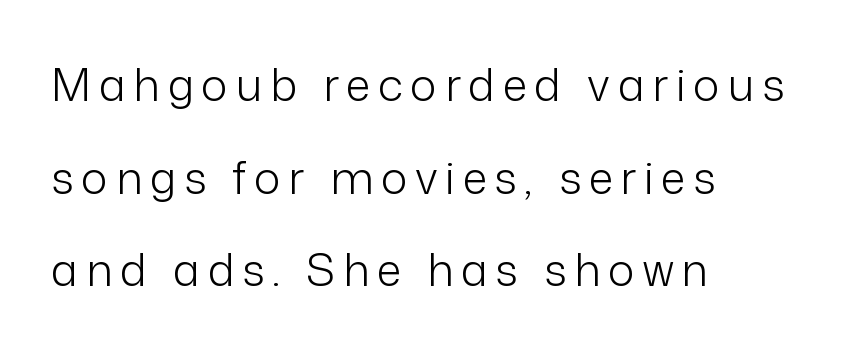
{"serif": "no", "italic": "no", "bold": "no", "weight": "light", "width": "normal", "stroke_contrast": "low", "x_height": "medium", "monospaced": "no", "underline": "no", "align": "left", "line_spacing": "loose", "line_spacing_ratio": 2.06, "glyph_px": 45}
